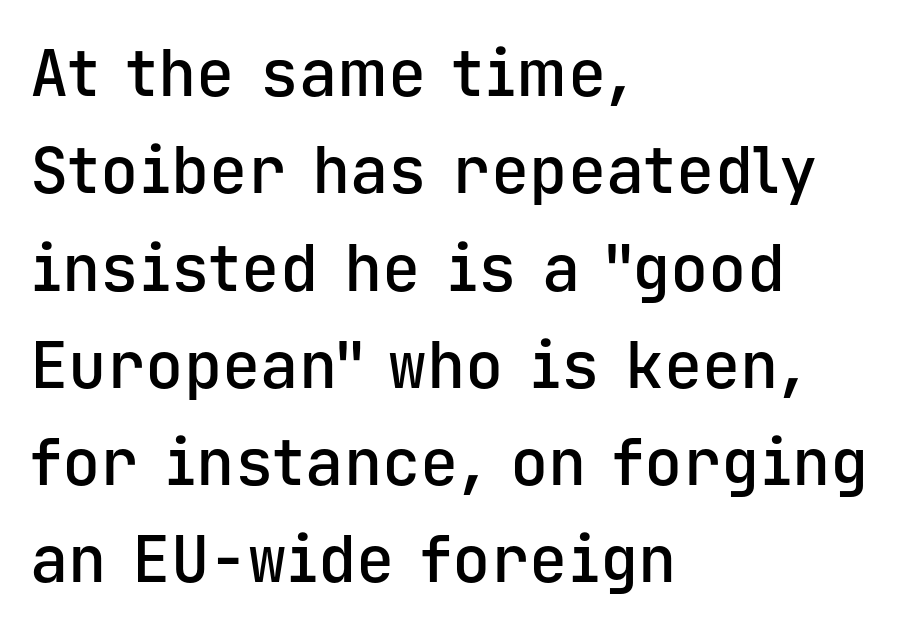
Q: Is the text bold? A: Semi-bold.
Q: Is the text italic (slanted)? A: No, it is upright.
Q: Is the typeface a serif or a sans-serif typeface? A: Sans-serif.
Q: Is the text underlined? A: No.
Q: How is the paragraph aligned? A: Left-aligned.
Q: Is the spacing between letters normal or unusually wide? A: Normal.
Q: Is the spacing between lines tight, normal or loose? A: Normal.
Q: Width (condensed, normal, or wide)? A: Normal.
Q: Stroke contrast? A: Low.
Q: x-height? A: Medium.
Q: Monospaced? A: Yes.
